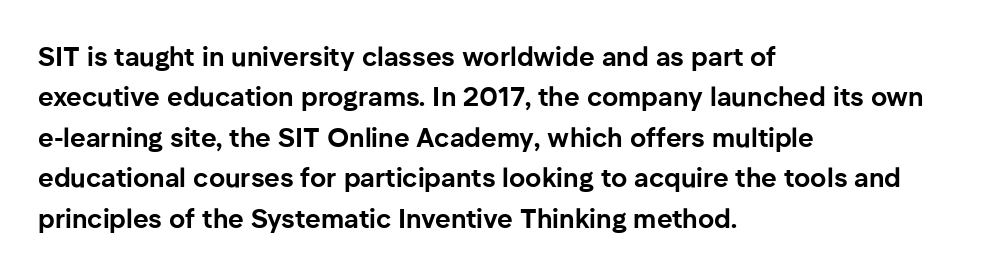
Look at the tracking — it's just the regular setting, nothing added. A classic flush-left, rag-right setting is used for this passage. Lines of text with bare space underneath. The font's upright variant was chosen for this text.
